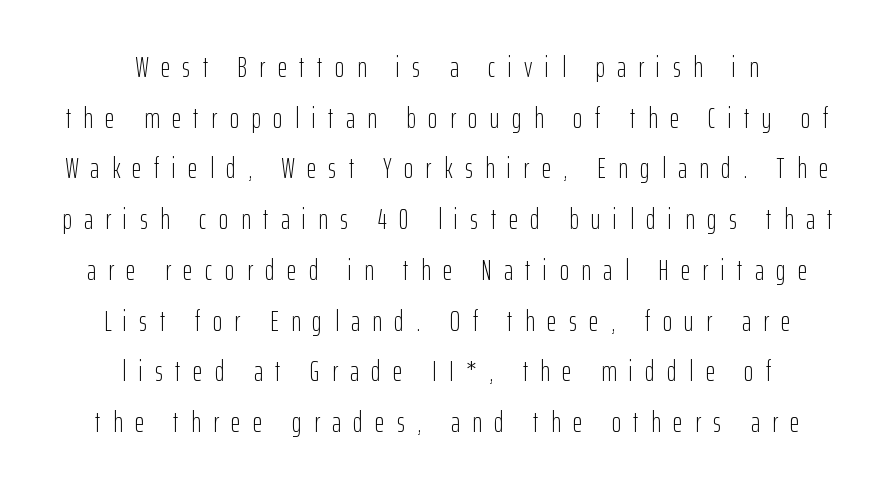
The image shows 29 px light, condensed sans-serif type, upright; set centered, line spacing 1.75x, unusually wide letter spacing (+0.43 em), not underlined; low stroke contrast and a medium x-height.
